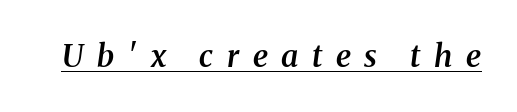
{"serif": "yes", "italic": "yes", "lean": "right", "slant_degrees": 8, "bold": "semi", "weight": "semibold", "width": "normal", "stroke_contrast": "medium", "x_height": "medium", "monospaced": "no", "underline": "yes", "letter_spacing": "wide", "letter_spacing_em": 0.44, "glyph_px": 31}
